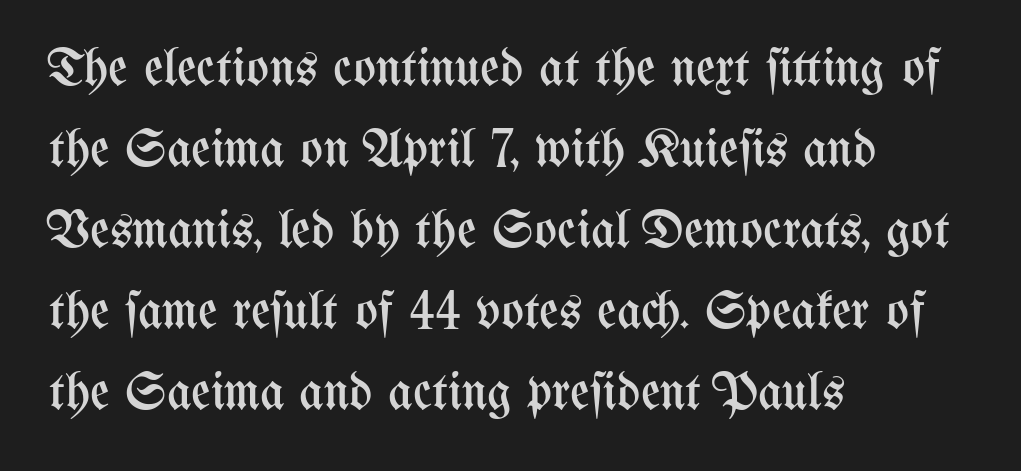
Q: Is the text bold? A: No.
Q: Is the text italic (slanted)? A: No, it is upright.
Q: Is the text underlined? A: No.
Q: How is the paragraph aligned? A: Left-aligned.
Q: Is the spacing between letters normal or unusually wide? A: Normal.
Q: Is the spacing between lines tight, normal or loose? A: Normal.
Q: Width (condensed, normal, or wide)? A: Condensed.
Q: Stroke contrast? A: Medium.
Q: x-height? A: Medium.
Q: Monospaced? A: No.
